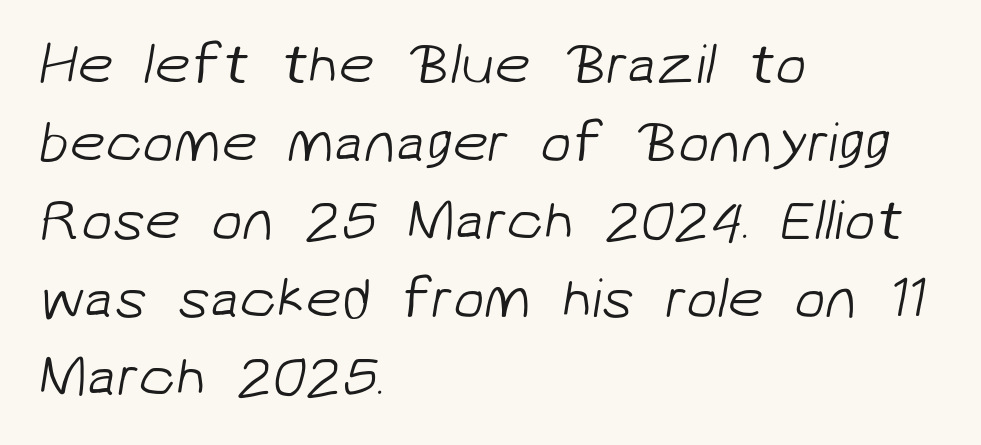
Q: Is the text bold? A: No.
Q: Is the typeface a serif or a sans-serif typeface? A: Sans-serif.
Q: Is the text underlined? A: No.
Q: How is the paragraph aligned? A: Left-aligned.
Q: Is the spacing between letters normal or unusually wide? A: Normal.
Q: Is the spacing between lines tight, normal or loose? A: Normal.
Q: Width (condensed, normal, or wide)? A: Normal.
Q: Stroke contrast? A: Low.
Q: x-height? A: Medium.
Q: Monospaced? A: No.
